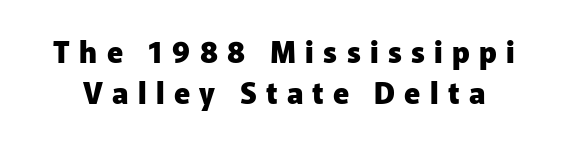
You could not count columns in this text — the font is proportionally spaced. The specimen reads as upright at a glance. The letters are bold, with thick, heavy strokes. You could only call the tracking loose — the letters float apart. Line spacing here is normal. Unlike a traditional serif, this face leaves its strokes unadorned.
